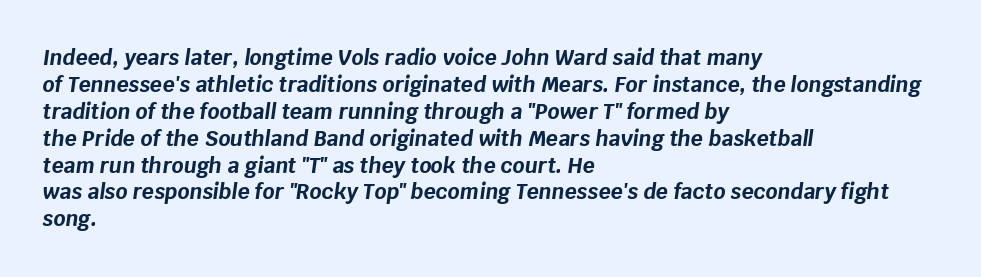
The image shows 21 px bold type, italic (leaning right); set left-aligned, normal line spacing (1.28x), normal letter spacing, not underlined.
